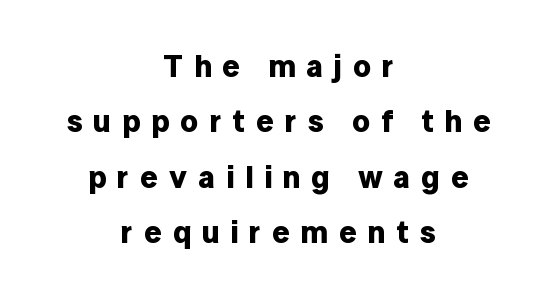
{"serif": "no", "italic": "no", "bold": "yes", "weight": "bold", "width": "normal", "stroke_contrast": "low", "x_height": "medium", "monospaced": "no", "underline": "no", "align": "center", "line_spacing_ratio": 1.79, "letter_spacing": "wide", "letter_spacing_em": 0.35, "glyph_px": 31}
